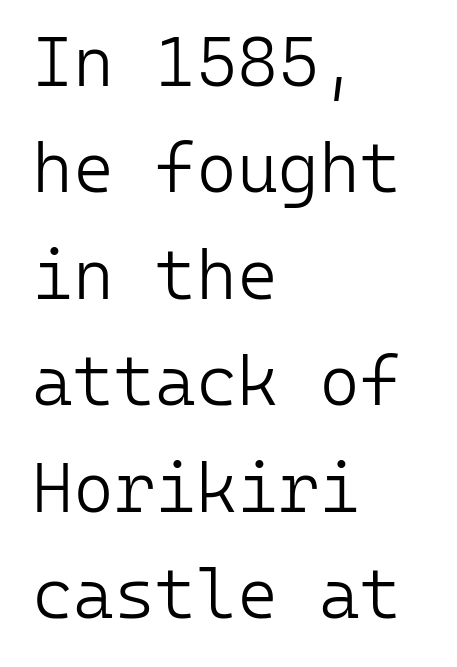
{"serif": "no", "italic": "no", "bold": "no", "weight": "light", "width": "normal", "stroke_contrast": "low", "x_height": "medium", "monospaced": "yes", "underline": "no", "align": "left", "line_spacing": "normal", "line_spacing_ratio": 1.52, "letter_spacing": "normal", "letter_spacing_em": 0.0, "glyph_px": 70}
